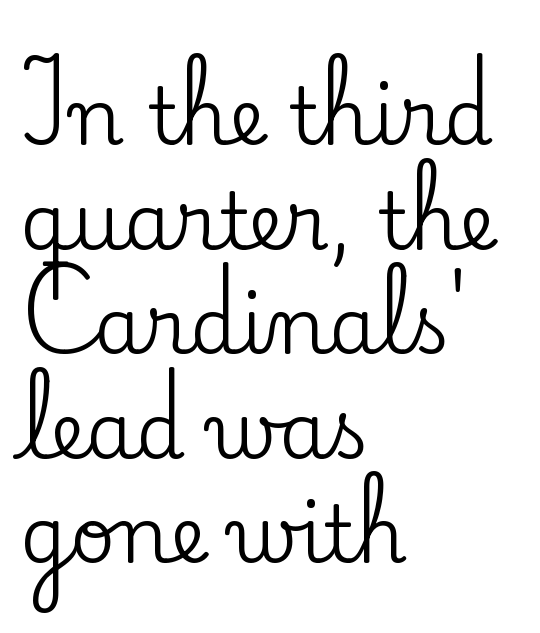
{"serif": "yes", "italic": "no", "width": "normal", "stroke_contrast": "low", "x_height": "small", "monospaced": "no", "underline": "no", "align": "left", "line_spacing": "normal", "line_spacing_ratio": 1.34, "letter_spacing": "normal", "letter_spacing_em": 0.0, "glyph_px": 78}
